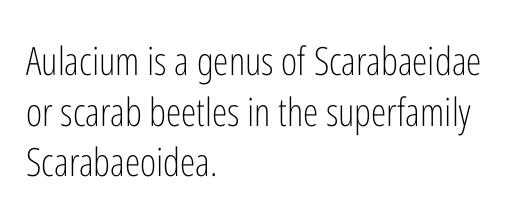
The lines sit at an ordinary, default distance from one another. The foot of each line stays bare and open. Vertical strokes here are truly vertical. Varying glyph widths throughout — classic text-font behaviour. I'd call this a sans setting — the letters go barefoot. Stems here are at most as thick as an everyday book face.
